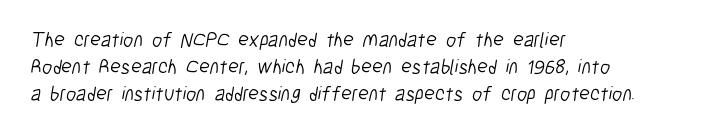
Q: Is the text bold? A: No.
Q: Is the text underlined? A: No.
Q: How is the paragraph aligned? A: Left-aligned.
Q: Is the spacing between letters normal or unusually wide? A: Normal.
Q: Is the spacing between lines tight, normal or loose? A: Normal.
